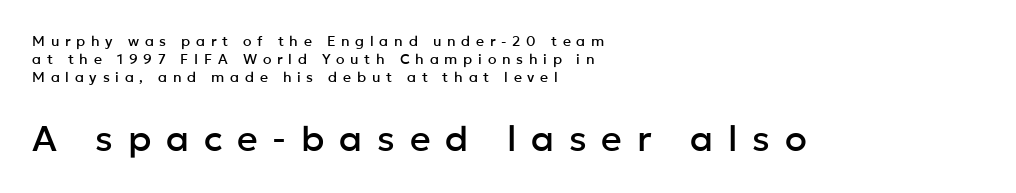
Q: Is the text italic (slanted)? A: No, it is upright.
Q: Is the typeface a serif or a sans-serif typeface? A: Sans-serif.
Q: Is the text underlined? A: No.
Q: How is the paragraph aligned? A: Left-aligned.
Q: Is the spacing between letters normal or unusually wide? A: Unusually wide.
Q: Is the spacing between lines tight, normal or loose? A: Normal.
Q: Which block of text is set in a larger size, the first (top) or the second (bottom)? A: The second (bottom) one.
Q: Width (condensed, normal, or wide)? A: Normal.
Q: Stroke contrast? A: Low.
Q: x-height? A: Medium.
Q: Monospaced? A: No.
